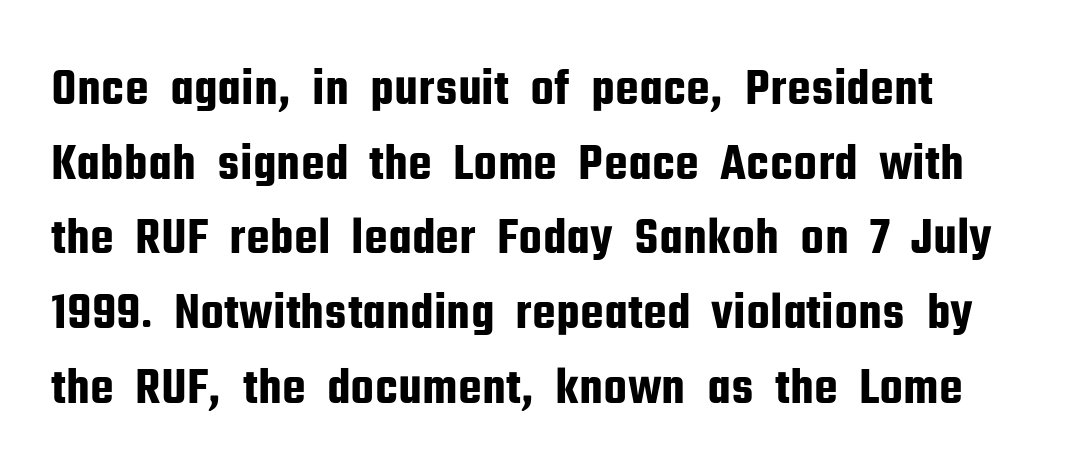
{"serif": "no", "italic": "no", "width": "condensed", "stroke_contrast": "low", "x_height": "medium", "monospaced": "no", "underline": "no", "line_spacing": "normal", "line_spacing_ratio": 1.41, "letter_spacing": "normal", "letter_spacing_em": 0.0, "glyph_px": 53}
